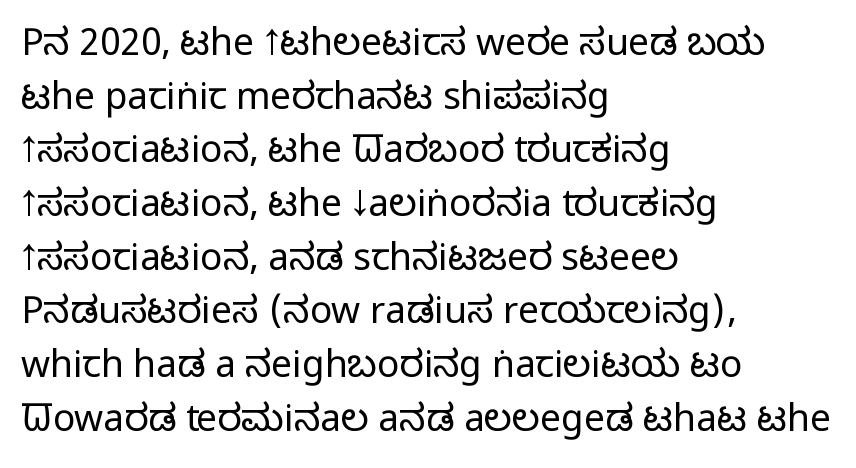
Counters stay open thanks to moderate or lighter strokes. One glance says typical: line gaps are just what's usual. The compositor pushed each line to the left boundary. Spacing verdict: proportional, widths tailored to each character.
